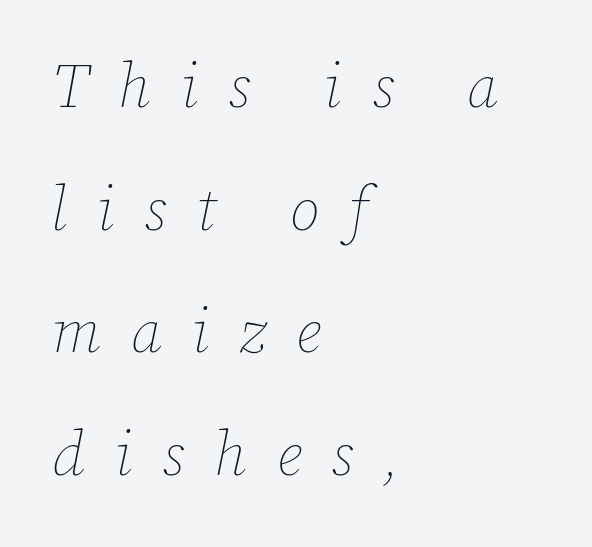
The image shows 61 px thin type, italic (leaning right); set left-aligned, loose line spacing (2.01x), unusually wide letter spacing (+0.49 em), not underlined; low stroke contrast and a medium x-height.
